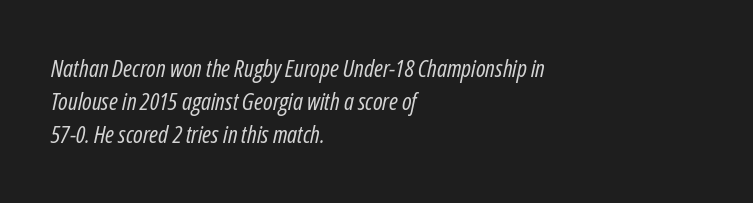
The image shows 24 px text type, italic (leaning right); set left-aligned, normal line spacing (1.38x), normal letter spacing, not underlined.
